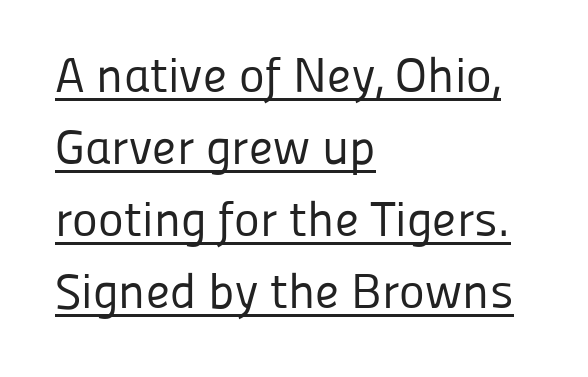
The image shows 49 px regular-weight sans-serif type, upright; set left-aligned, normal line spacing (1.47x), normal letter spacing, underlined; low stroke contrast and a medium x-height.
